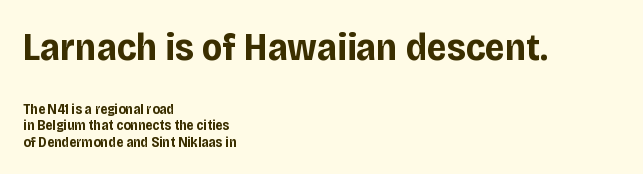
Q: Is the text bold? A: Yes.
Q: Is the text italic (slanted)? A: No, it is upright.
Q: Is the typeface a serif or a sans-serif typeface? A: Sans-serif.
Q: Is the text underlined? A: No.
Q: How is the paragraph aligned? A: Left-aligned.
Q: Is the spacing between letters normal or unusually wide? A: Normal.
Q: Which block of text is set in a larger size, the first (top) or the second (bottom)? A: The first (top) one.
Q: Width (condensed, normal, or wide)? A: Normal.
Q: Stroke contrast? A: Low.
Q: x-height? A: Large.
Q: Monospaced? A: No.
